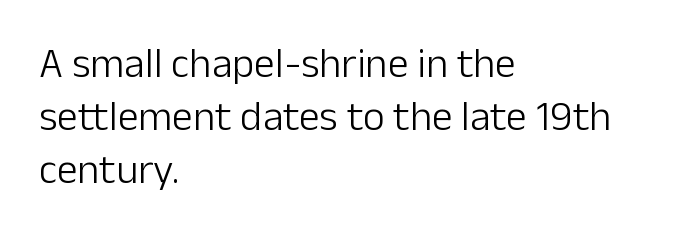
Q: Is the text bold? A: No.
Q: Is the text italic (slanted)? A: No, it is upright.
Q: Is the typeface a serif or a sans-serif typeface? A: Sans-serif.
Q: Is the text underlined? A: No.
Q: How is the paragraph aligned? A: Left-aligned.
Q: Is the spacing between letters normal or unusually wide? A: Normal.
Q: Is the spacing between lines tight, normal or loose? A: Normal.
Q: Width (condensed, normal, or wide)? A: Normal.
Q: Stroke contrast? A: Low.
Q: x-height? A: Medium.
Q: Monospaced? A: No.
